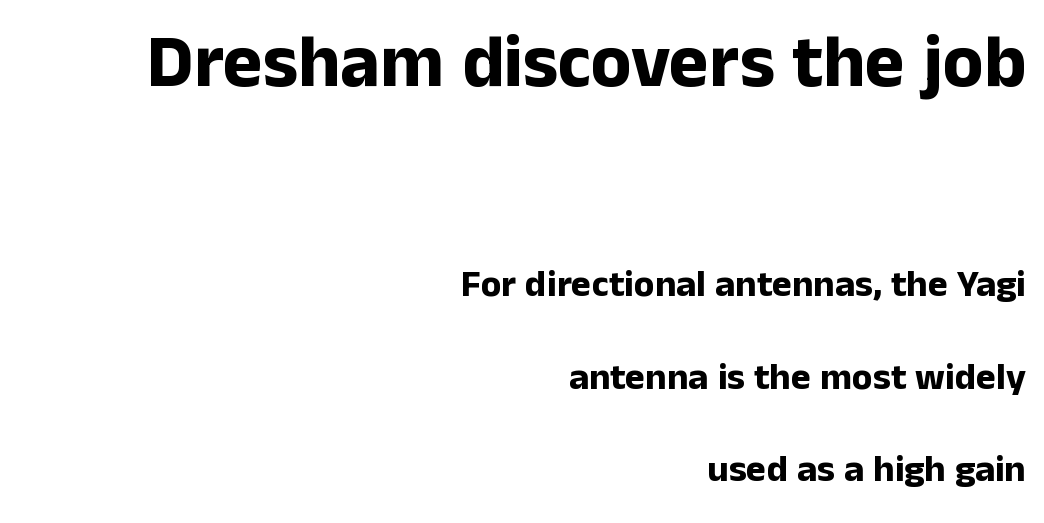
Q: Is the text bold? A: Yes.
Q: Is the text italic (slanted)? A: No, it is upright.
Q: Is the typeface a serif or a sans-serif typeface? A: Sans-serif.
Q: Is the text underlined? A: No.
Q: How is the paragraph aligned? A: Right-aligned.
Q: Is the spacing between letters normal or unusually wide? A: Normal.
Q: Is the spacing between lines tight, normal or loose? A: Loose.
Q: Which block of text is set in a larger size, the first (top) or the second (bottom)? A: The first (top) one.
Q: Width (condensed, normal, or wide)? A: Normal.
Q: Stroke contrast? A: Low.
Q: x-height? A: Medium.
Q: Monospaced? A: No.
